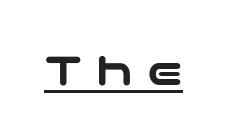
{"serif": "no", "italic": "no", "width": "wide", "stroke_contrast": "low", "x_height": "medium", "underline": "yes", "letter_spacing": "wide", "letter_spacing_em": 0.28, "glyph_px": 49}
